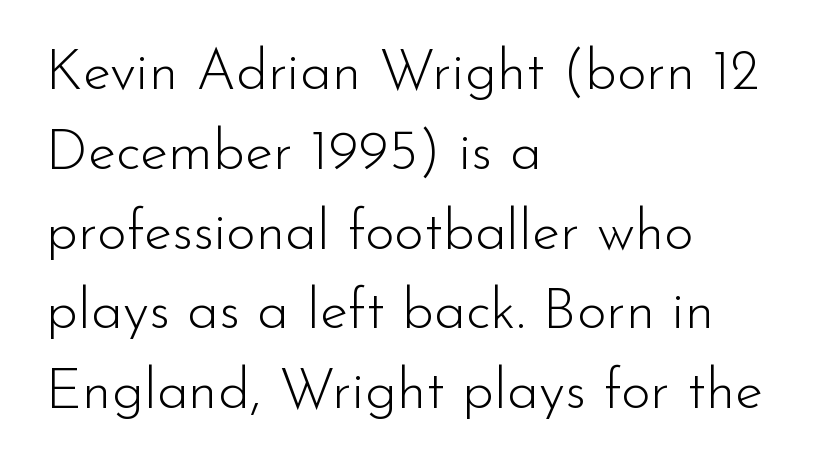
{"serif": "no", "italic": "no", "bold": "no", "weight": "light", "width": "normal", "stroke_contrast": "low", "x_height": "small", "monospaced": "no", "underline": "no", "align": "left", "line_spacing": "normal", "line_spacing_ratio": 1.4, "letter_spacing": "normal", "letter_spacing_em": 0.0, "glyph_px": 57}
